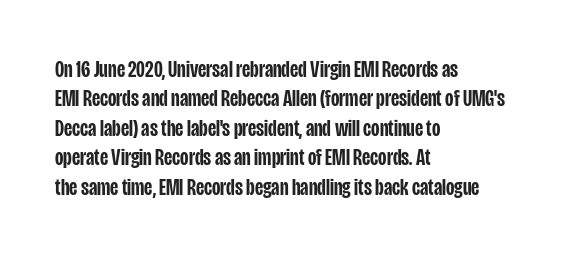
{"italic": "no", "bold": "semi", "underline": "no", "align": "left", "line_spacing": "normal", "line_spacing_ratio": 1.28, "letter_spacing": "normal", "letter_spacing_em": 0.0, "glyph_px": 23}
